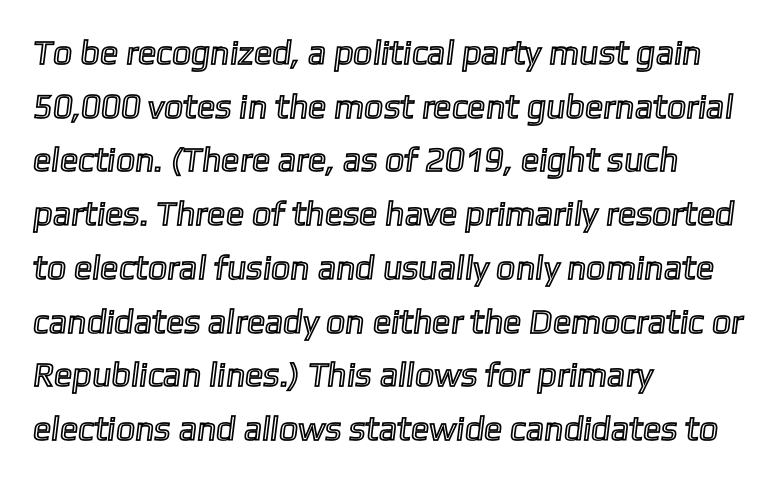
Q: Is the text underlined? A: No.
Q: How is the paragraph aligned? A: Left-aligned.
Q: Is the spacing between letters normal or unusually wide? A: Normal.
Q: Is the spacing between lines tight, normal or loose? A: Normal.
Q: Width (condensed, normal, or wide)? A: Normal.
Q: x-height? A: Medium.
Q: Monospaced? A: No.
